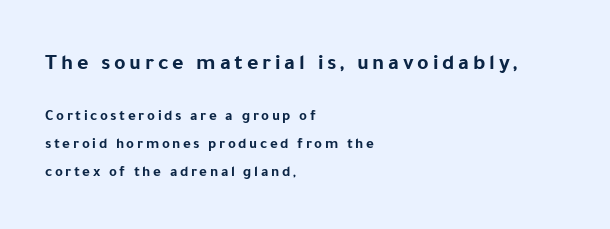
Typeset ragged right — the left edge is the straight one. Pretty heavy lettering here — definitely bold. Plain, unruled lines of type. Top chunk: large. Bottom chunk: small.
